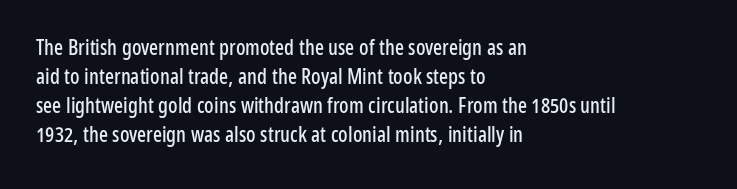
{"italic": "no", "underline": "no", "align": "left", "line_spacing": "normal", "line_spacing_ratio": 1.38, "letter_spacing": "normal", "letter_spacing_em": 0.0, "glyph_px": 21}
